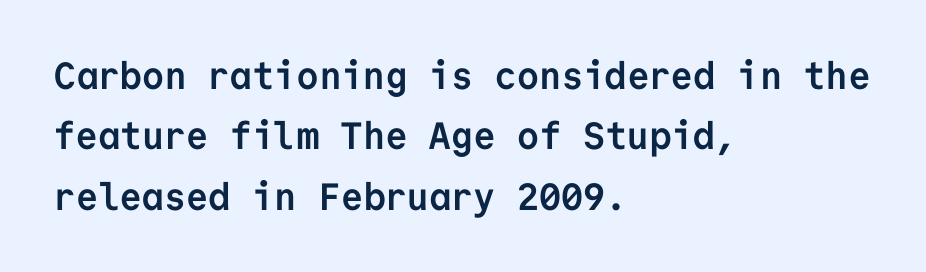
The image shows 38 px semibold sans-serif type, upright, monospaced; set left-aligned, normal line spacing (1.59x), normal letter spacing, not underlined; low stroke contrast and a medium x-height.
